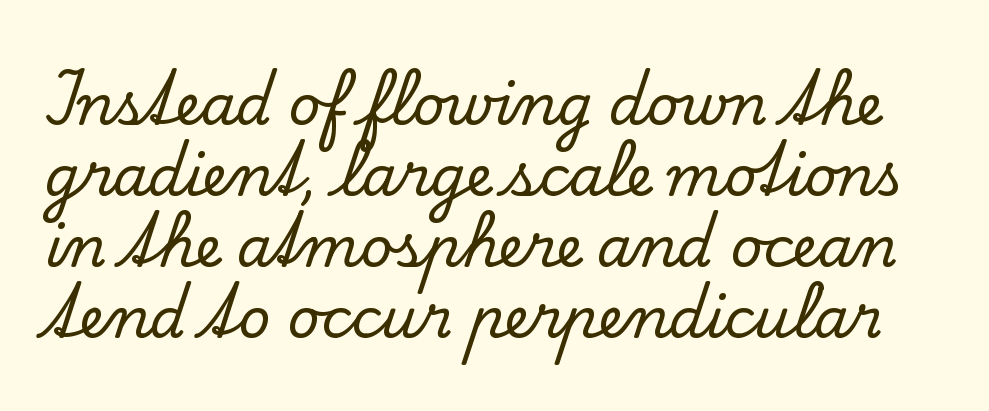
Each letter keeps its own natural width here, so spacing adapts to shape. Default kerning and tracking; the words read as compact shapes. Regarding serifs, this sample has them. The words here are not underlined.
